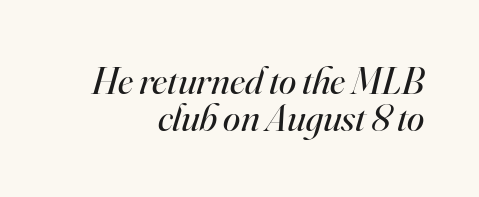
{"serif": "yes", "italic": "yes", "lean": "right", "slant_degrees": 16, "bold": "no", "weight": "regular", "width": "normal", "stroke_contrast": "high", "x_height": "small", "monospaced": "no", "underline": "no", "align": "right", "line_spacing": "tight", "line_spacing_ratio": 0.95, "letter_spacing": "normal", "letter_spacing_em": 0.0, "glyph_px": 39}
